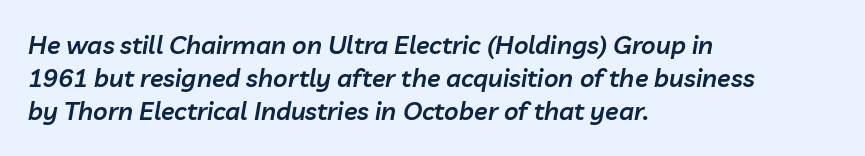
The image shows 25 px text type, italic (leaning right); set left-aligned, normal line spacing (1.33x), normal letter spacing, not underlined.
